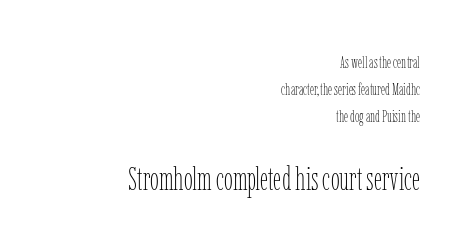
The image shows 32 px thin, condensed type, upright; set right-aligned, normal line spacing (1.7x), normal letter spacing, not underlined; the second (bottom) block is 2.0x larger; low stroke contrast and a medium x-height.
